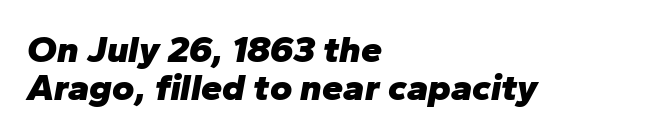
Every character sits at an angle, as italics do. The block of text is dense from top to bottom, with scant space between rows. The rendering anchors every line to the left-hand side. The letters sit at their default tracking, neither squeezed nor spread.
